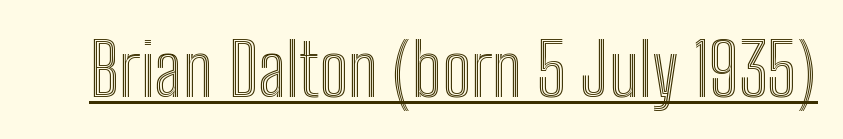
The image shows 72 px condensed type, upright; set normal letter spacing, underlined; a medium x-height.
